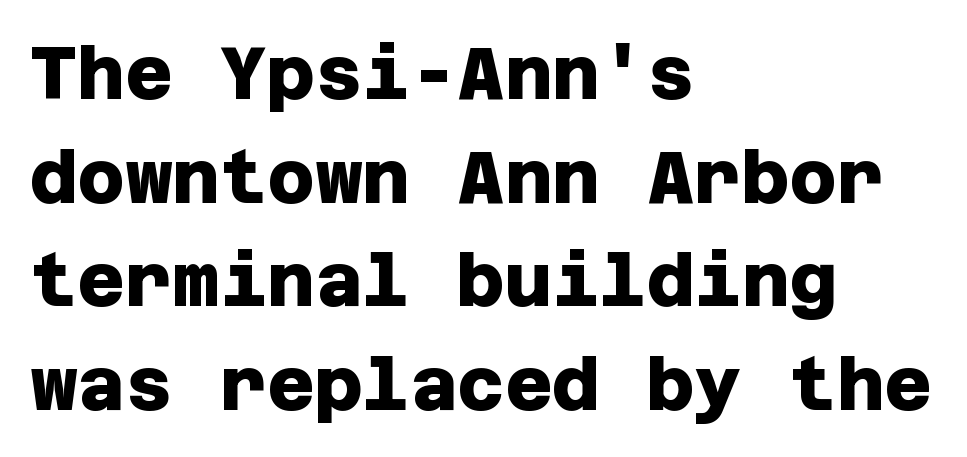
{"serif": "no", "bold": "yes", "weight": "heavy", "width": "normal", "stroke_contrast": "low", "x_height": "large", "underline": "no", "align": "left", "line_spacing": "normal", "line_spacing_ratio": 1.42, "letter_spacing": "normal", "letter_spacing_em": 0.0, "glyph_px": 73}
